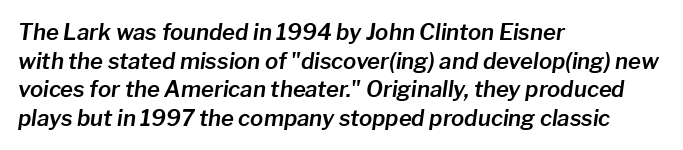
The image shows 22 px text type, italic (leaning right); set left-aligned, normal line spacing (1.3x), normal letter spacing, not underlined.
